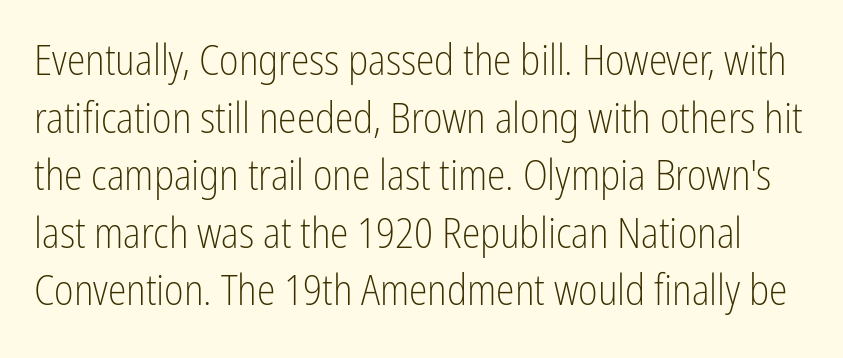
The image shows 42 px light, condensed sans-serif type, upright; set normal line spacing (1.37x), normal letter spacing, not underlined; low stroke contrast and a medium x-height.
